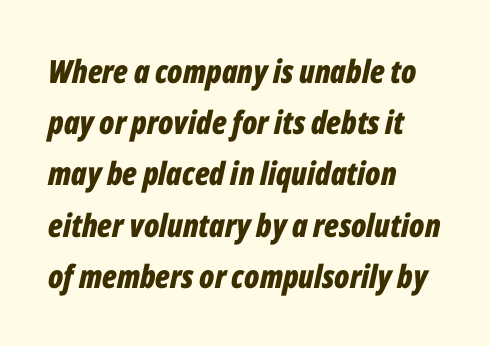
{"italic": "yes", "lean": "right", "slant_degrees": 12, "bold": "yes", "weight": "bold", "width": "condensed", "stroke_contrast": "low", "x_height": "medium", "monospaced": "no", "underline": "no", "align": "left", "line_spacing": "normal", "line_spacing_ratio": 1.6, "letter_spacing": "normal", "letter_spacing_em": 0.0, "glyph_px": 32}
